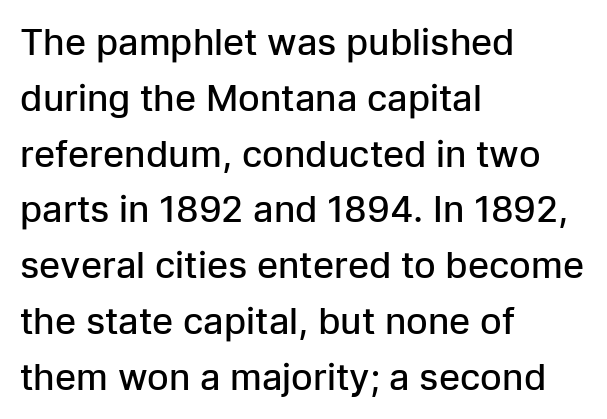
Q: Is the text bold? A: Semi-bold.
Q: Is the text italic (slanted)? A: No, it is upright.
Q: Is the typeface a serif or a sans-serif typeface? A: Sans-serif.
Q: Is the text underlined? A: No.
Q: How is the paragraph aligned? A: Left-aligned.
Q: Is the spacing between letters normal or unusually wide? A: Normal.
Q: Is the spacing between lines tight, normal or loose? A: Normal.
Q: Width (condensed, normal, or wide)? A: Normal.
Q: Stroke contrast? A: Low.
Q: x-height? A: Medium.
Q: Monospaced? A: No.
